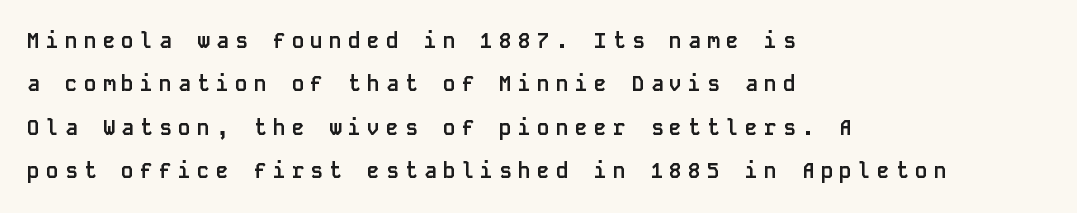
{"italic": "no", "bold": "yes", "underline": "no", "align": "left", "line_spacing": "loose", "line_spacing_ratio": 2.07, "letter_spacing": "wide", "letter_spacing_em": 0.3, "glyph_px": 21}
